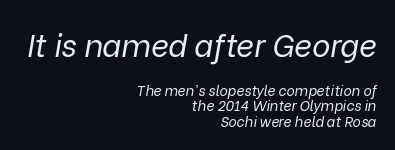
Q: Is the text bold? A: No.
Q: Is the text italic (slanted)? A: Yes, it leans right by about 9 degrees.
Q: Is the text underlined? A: No.
Q: How is the paragraph aligned? A: Right-aligned.
Q: Is the spacing between letters normal or unusually wide? A: Normal.
Q: Is the spacing between lines tight, normal or loose? A: Tight.
Q: Which block of text is set in a larger size, the first (top) or the second (bottom)? A: The first (top) one.
Q: Width (condensed, normal, or wide)? A: Normal.
Q: Stroke contrast? A: Low.
Q: x-height? A: Medium.
Q: Monospaced? A: No.
